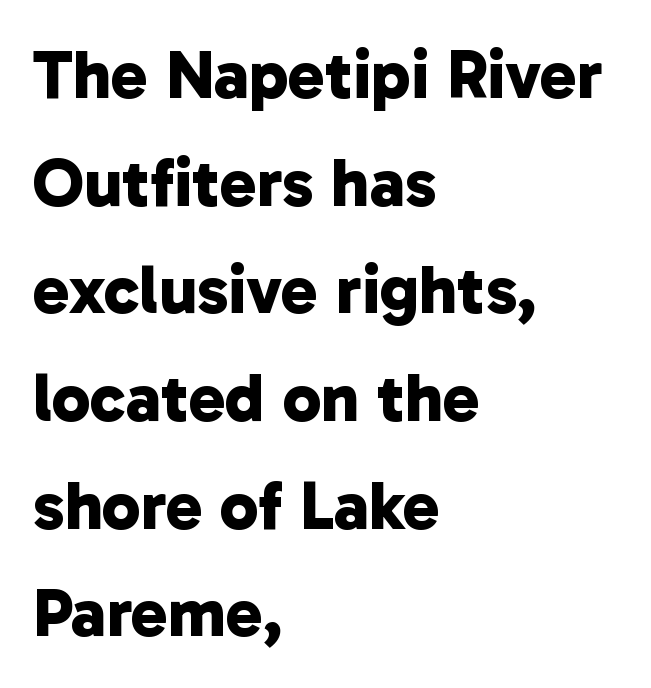
The image shows 69 px bold sans-serif type; set left-aligned, normal line spacing (1.56x), normal letter spacing, not underlined; low stroke contrast and a medium x-height.
